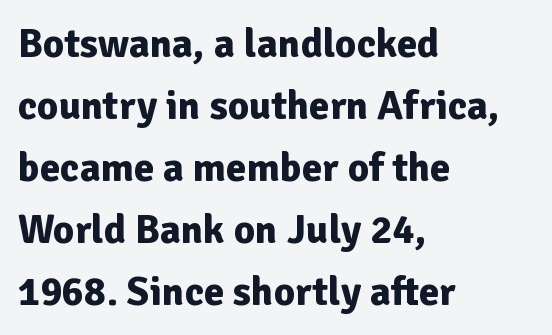
Q: Is the text bold? A: Yes.
Q: Is the text italic (slanted)? A: No, it is upright.
Q: Is the typeface a serif or a sans-serif typeface? A: Sans-serif.
Q: Is the text underlined? A: No.
Q: How is the paragraph aligned? A: Left-aligned.
Q: Is the spacing between letters normal or unusually wide? A: Normal.
Q: Is the spacing between lines tight, normal or loose? A: Normal.
Q: Width (condensed, normal, or wide)? A: Normal.
Q: Stroke contrast? A: Low.
Q: x-height? A: Medium.
Q: Monospaced? A: No.
